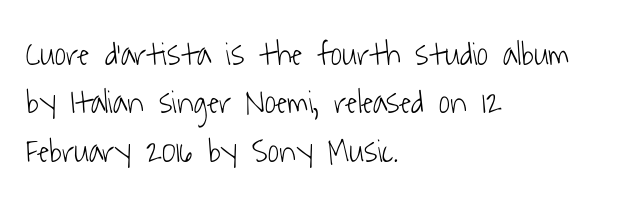
The typeface has the unassuming heft of standard copy or less. Each letter keeps its own natural width here, so spacing adapts to shape. Stroke terminals: plain, sans-serif. Is the letter spacing exaggerated? No — it looks like the ordinary default.
